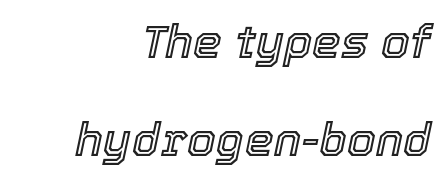
The image shows 46 px text type, italic (leaning right); set loose line spacing (2.14x), normal letter spacing, not underlined; a medium x-height.
